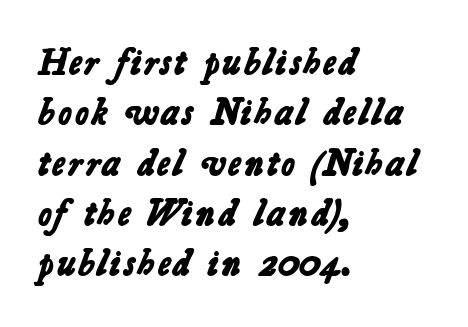
Q: Is the text bold? A: Yes.
Q: Is the typeface a serif or a sans-serif typeface? A: Sans-serif.
Q: Is the text underlined? A: No.
Q: How is the paragraph aligned? A: Left-aligned.
Q: Is the spacing between letters normal or unusually wide? A: Normal.
Q: Is the spacing between lines tight, normal or loose? A: Normal.
Q: Width (condensed, normal, or wide)? A: Normal.
Q: Stroke contrast? A: Low.
Q: x-height? A: Medium.
Q: Monospaced? A: No.
